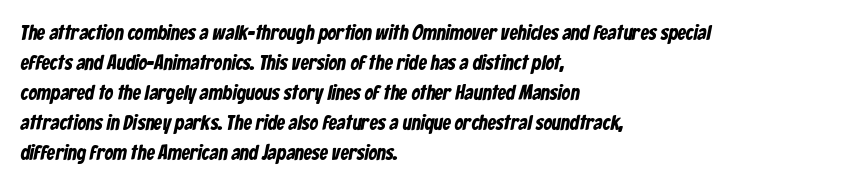
{"bold": "yes", "underline": "no", "align": "left", "line_spacing": "normal", "line_spacing_ratio": 1.43, "letter_spacing": "normal", "letter_spacing_em": 0.0, "glyph_px": 21}
